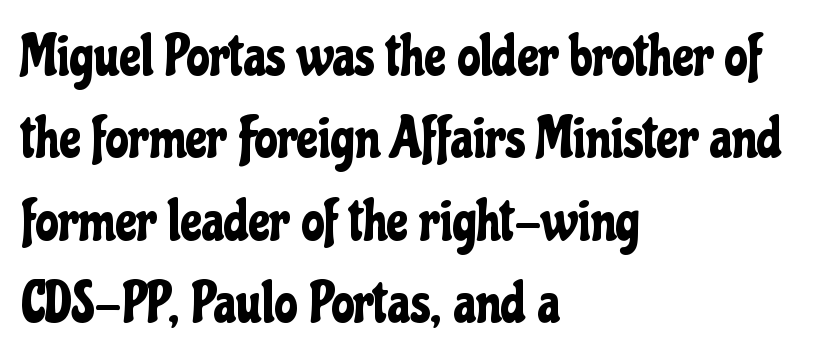
The compositor pushed each line to the left boundary. Note the varied advance widths — an 'i' is clearly narrower than an 'm'. Caption: standard tracking, unaltered. Is there much room between lines? A standard amount, neither cramped nor airy.
